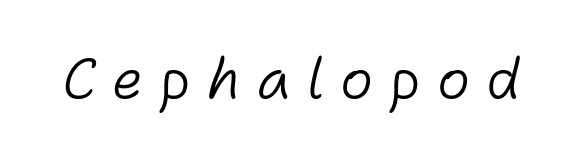
Do the characters align in a grid? No, the font is proportional. Beneath every word, the page is bare. The tracking reads as deliberately expanded to a designer's eye. The weight tops out at a normal text grade. This is oblique type, the kind used for emphasis or titles.
